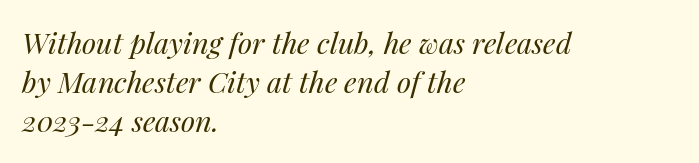
Q: Is the text bold? A: No.
Q: Is the text italic (slanted)? A: Yes, it leans right by about 14 degrees.
Q: Is the text underlined? A: No.
Q: How is the paragraph aligned? A: Left-aligned.
Q: Is the spacing between letters normal or unusually wide? A: Normal.
Q: Is the spacing between lines tight, normal or loose? A: Normal.
Q: Width (condensed, normal, or wide)? A: Normal.
Q: Stroke contrast? A: Medium.
Q: x-height? A: Medium.
Q: Monospaced? A: No.
